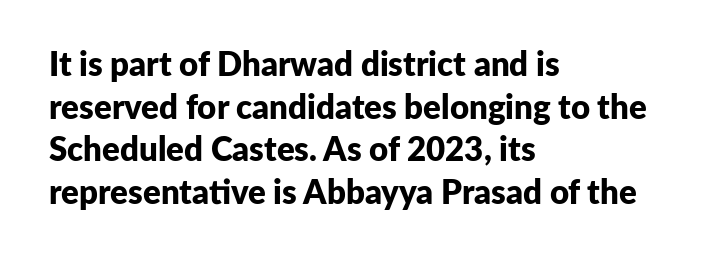
Q: Is the text bold? A: Yes.
Q: Is the text italic (slanted)? A: No, it is upright.
Q: Is the typeface a serif or a sans-serif typeface? A: Sans-serif.
Q: Is the text underlined? A: No.
Q: How is the paragraph aligned? A: Left-aligned.
Q: Is the spacing between letters normal or unusually wide? A: Normal.
Q: Is the spacing between lines tight, normal or loose? A: Normal.
Q: Width (condensed, normal, or wide)? A: Normal.
Q: Stroke contrast? A: Low.
Q: x-height? A: Medium.
Q: Monospaced? A: No.
